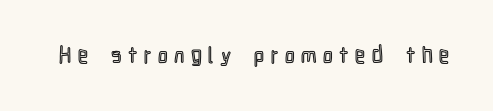
The image shows 22 px text type, upright; set unusually wide letter spacing (+0.3 em), not underlined.
